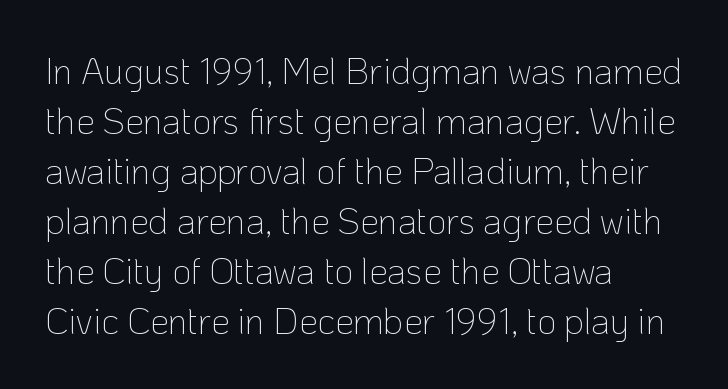
Left-aligned paragraph, ragged on the right. Here the designer chose a conventional face with non-uniform glyph widths. Inter-character spacing is left at the font's built-in metrics. Vertical strokes here are truly vertical. The characters are drawn with everyday or finer stroke widths.
